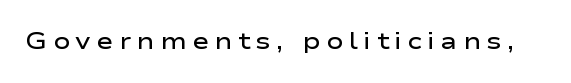
Each row of text sits above clean, open space. Unlike italic type, these characters show no tilt at all. Emphasis by weight is partial: semibold. Tracking here is generous; glyphs stand well apart from one another.
